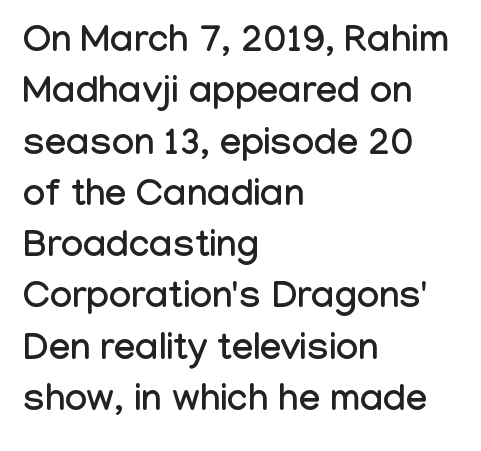
Q: Is the text italic (slanted)? A: No, it is upright.
Q: Is the typeface a serif or a sans-serif typeface? A: Sans-serif.
Q: Is the text underlined? A: No.
Q: How is the paragraph aligned? A: Left-aligned.
Q: Is the spacing between letters normal or unusually wide? A: Normal.
Q: Is the spacing between lines tight, normal or loose? A: Normal.
Q: Width (condensed, normal, or wide)? A: Condensed.
Q: Stroke contrast? A: Low.
Q: x-height? A: Medium.
Q: Monospaced? A: No.
